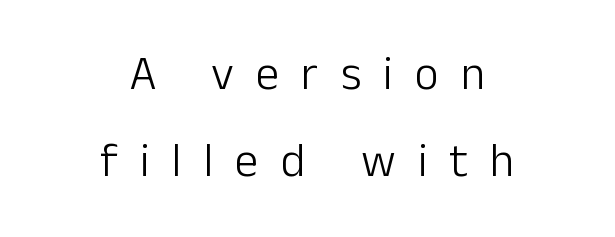
The image shows 47 px light sans-serif type, upright; set centered, line spacing 1.85x, unusually wide letter spacing (+0.47 em), not underlined; low stroke contrast and a medium x-height.
